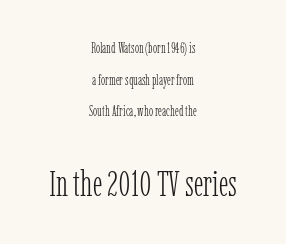
{"serif": "yes", "italic": "no", "bold": "no", "weight": "light", "width": "condensed", "stroke_contrast": "low", "x_height": "medium", "monospaced": "no", "underline": "no", "align": "center", "line_spacing": "loose", "line_spacing_ratio": 2.26, "letter_spacing": "normal", "letter_spacing_em": 0.0, "larger_block": "second", "size_ratio": 2.5, "glyph_px": 35}
